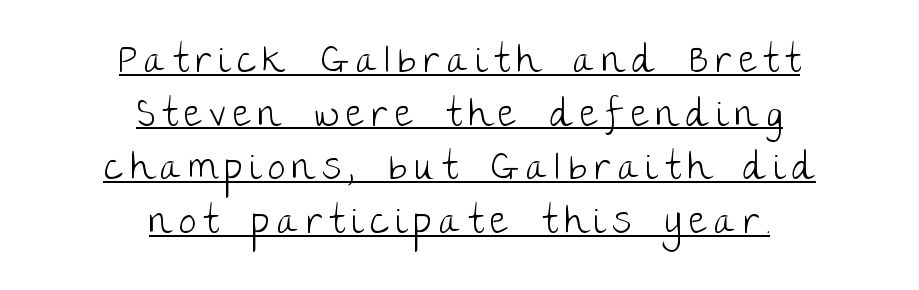
Q: Is the text bold? A: No.
Q: Is the text italic (slanted)? A: No, it is upright.
Q: Is the typeface a serif or a sans-serif typeface? A: Sans-serif.
Q: Is the text underlined? A: Yes.
Q: How is the paragraph aligned? A: Centered.
Q: Is the spacing between letters normal or unusually wide? A: Unusually wide.
Q: Is the spacing between lines tight, normal or loose? A: Normal.
Q: Width (condensed, normal, or wide)? A: Normal.
Q: Stroke contrast? A: Low.
Q: x-height? A: Large.
Q: Monospaced? A: No.
